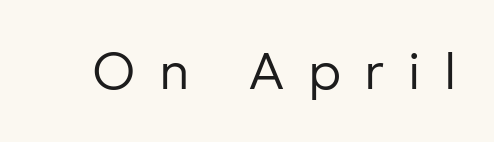
{"serif": "no", "italic": "no", "bold": "no", "weight": "regular", "width": "normal", "stroke_contrast": "low", "x_height": "medium", "monospaced": "no", "underline": "no", "letter_spacing": "wide", "letter_spacing_em": 0.45, "glyph_px": 52}
